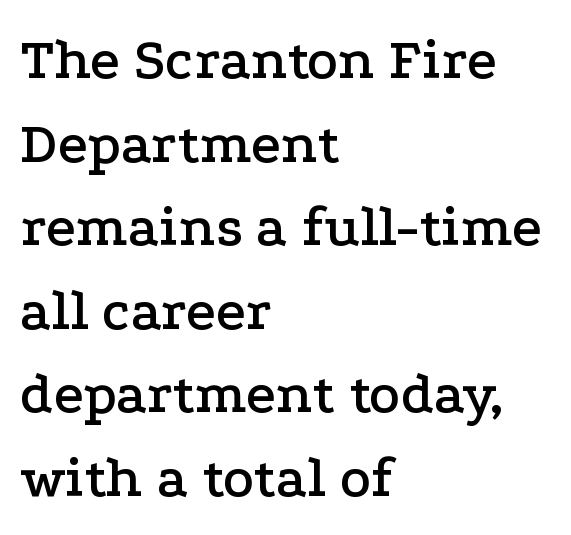
The image shows 58 px wide serif type, upright; set left-aligned, normal line spacing (1.44x), normal letter spacing, not underlined; low stroke contrast and a medium x-height.
